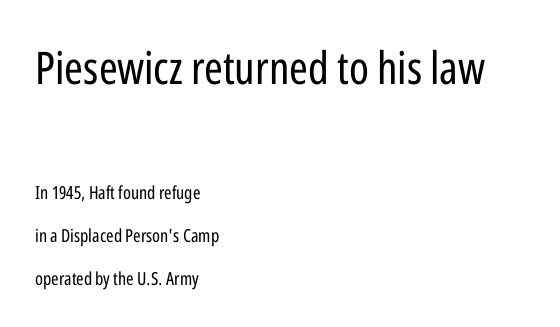
Summary of vertical rhythm: relaxed, with wide interline spacing. Ordinary non-slanted type is in use. Block one is the big one; block two sits smaller underneath. Are there feet on the stems? There aren't — it's a sans. Character widths vary here, with narrow letters taking less room than wide ones. This is not heavy type; no bold has been used.
